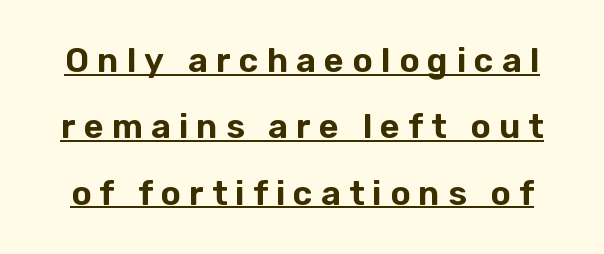
The image shows 34 px sans-serif type, upright; set loose line spacing (1.95x), unusually wide letter spacing (+0.24 em), underlined; low stroke contrast and a medium x-height.
